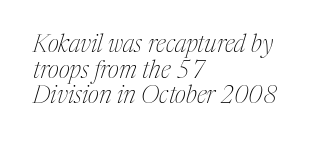
The image shows 24 px text type, italic (leaning right); set left-aligned, tight line spacing (1.07x), normal letter spacing, not underlined.
